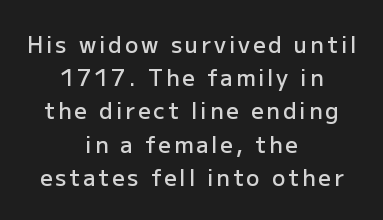
The image shows 22 px text type, upright; set centered, normal line spacing (1.51x), not underlined.
